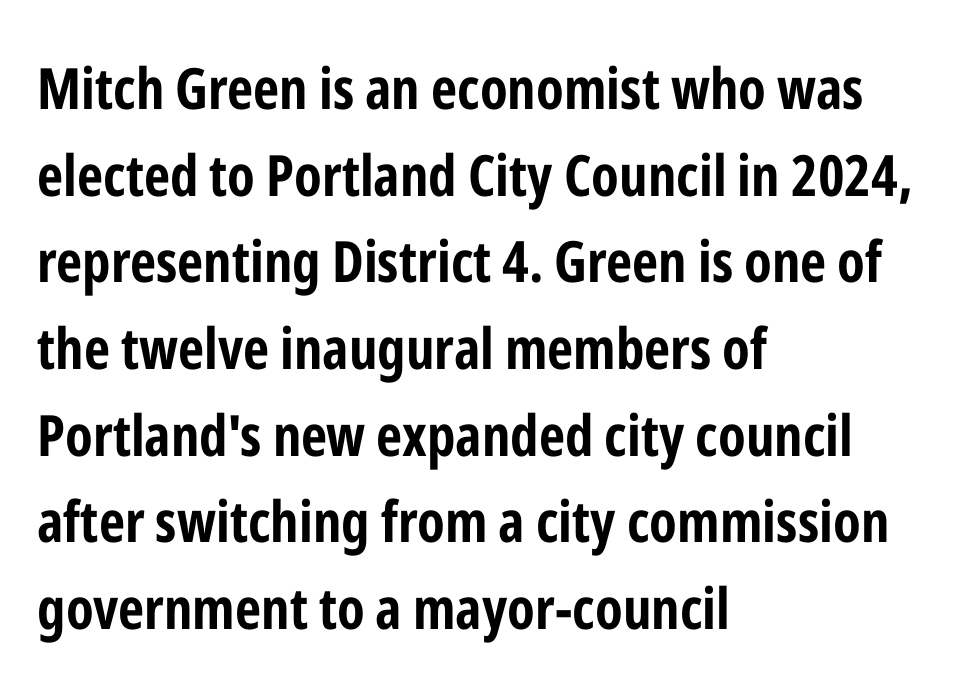
The image shows 57 px bold, condensed sans-serif type, upright; set left-aligned, normal line spacing (1.52x), normal letter spacing, not underlined; low stroke contrast and a medium x-height.
